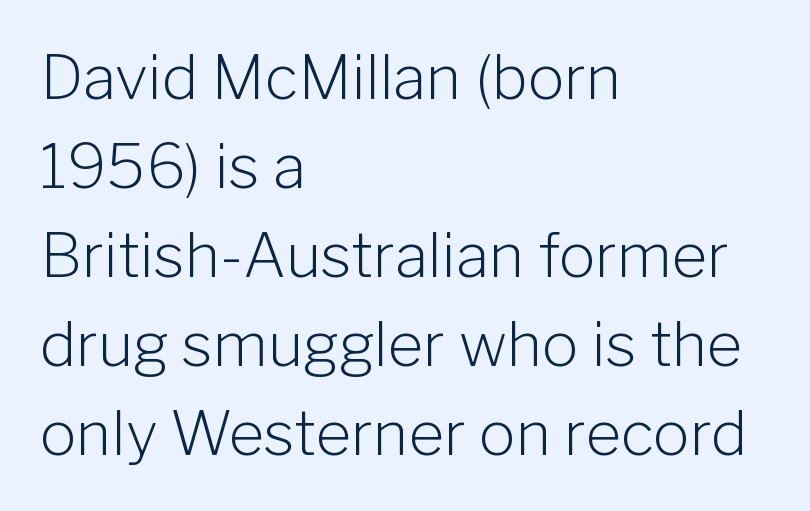
{"serif": "no", "italic": "no", "bold": "no", "weight": "light", "width": "normal", "stroke_contrast": "low", "x_height": "medium", "monospaced": "no", "underline": "no", "align": "left", "line_spacing": "normal", "line_spacing_ratio": 1.46, "letter_spacing": "normal", "letter_spacing_em": 0.0, "glyph_px": 61}
